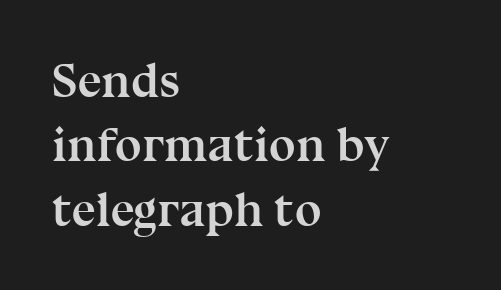
No italicization has been applied; the sample stays upright. This sample is left-justified, so line endings fall wherever the words run out. This sample uses plain, unmodified letter spacing. Just letters on the line, the space beneath them empty.
